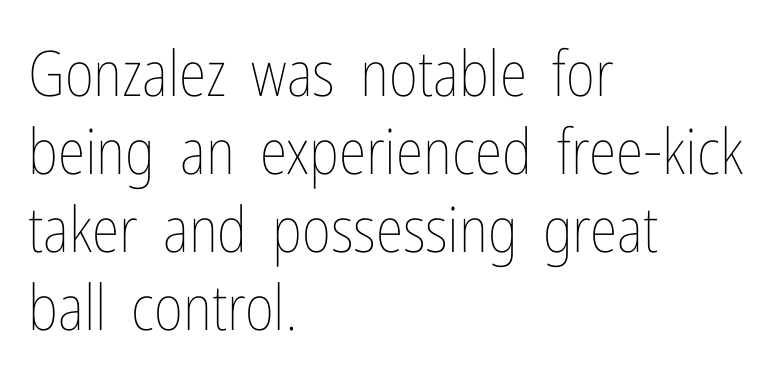
The image shows 63 px thin, condensed type, upright; set left-aligned, line spacing 1.24x, normal letter spacing, not underlined; low stroke contrast and a medium x-height.
